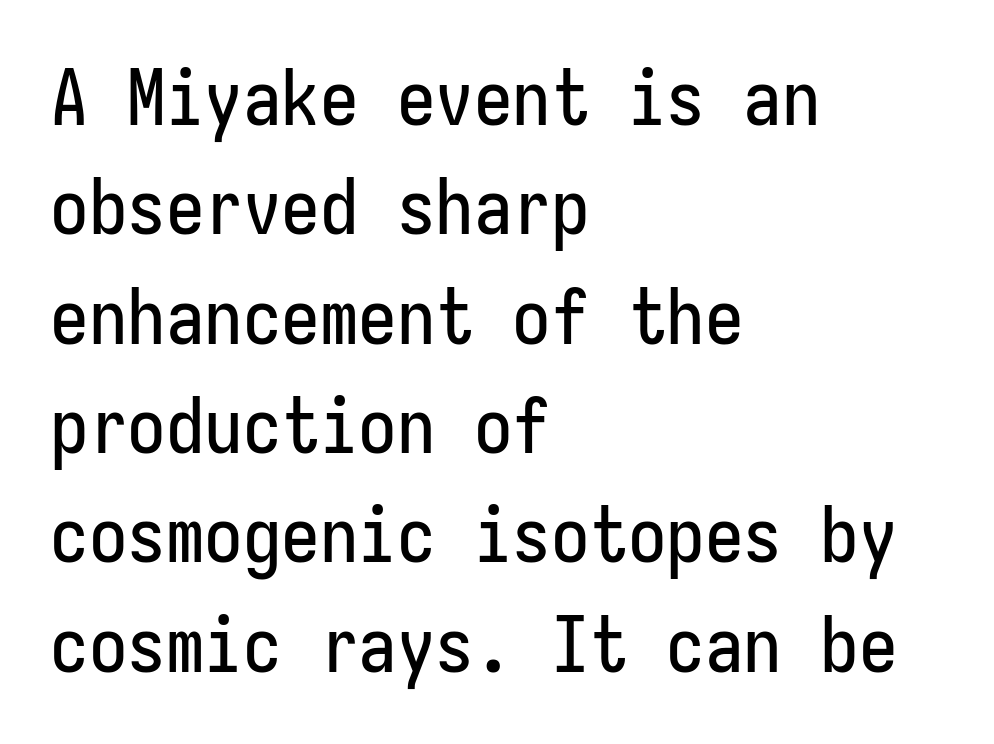
{"serif": "no", "italic": "no", "width": "condensed", "stroke_contrast": "low", "x_height": "medium", "underline": "no", "align": "left", "line_spacing": "normal", "line_spacing_ratio": 1.42, "letter_spacing": "normal", "letter_spacing_em": 0.0, "glyph_px": 77}
